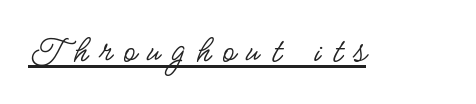
Q: Is the text bold? A: No.
Q: Is the text italic (slanted)? A: Yes.
Q: Is the typeface a serif or a sans-serif typeface? A: Sans-serif.
Q: Is the text underlined? A: Yes.
Q: Is the spacing between letters normal or unusually wide? A: Unusually wide.
Q: Width (condensed, normal, or wide)? A: Condensed.
Q: Stroke contrast? A: Low.
Q: x-height? A: Small.
Q: Monospaced? A: No.
